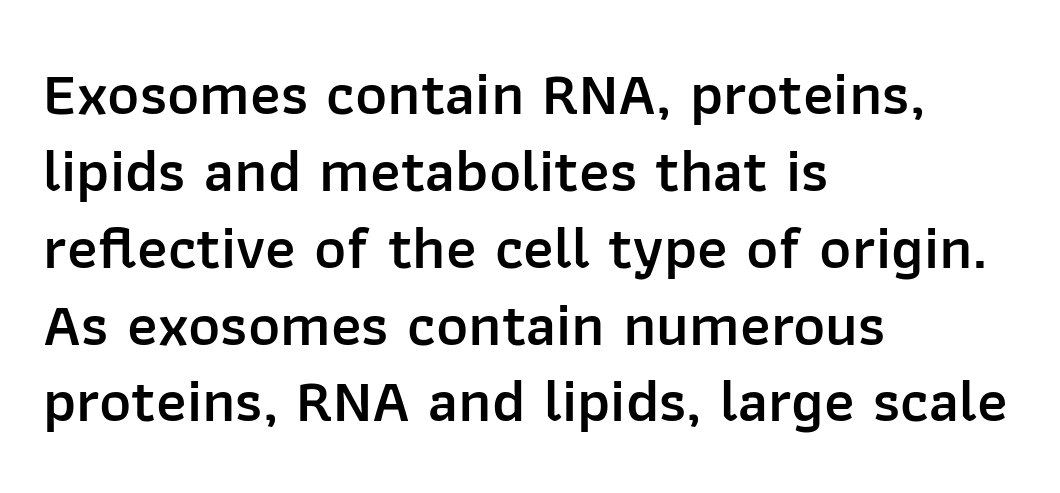
{"serif": "no", "italic": "no", "bold": "semi", "weight": "semibold", "width": "normal", "stroke_contrast": "low", "x_height": "medium", "monospaced": "no", "underline": "no", "align": "left", "line_spacing": "normal", "line_spacing_ratio": 1.26, "letter_spacing": "normal", "letter_spacing_em": 0.0, "glyph_px": 61}
